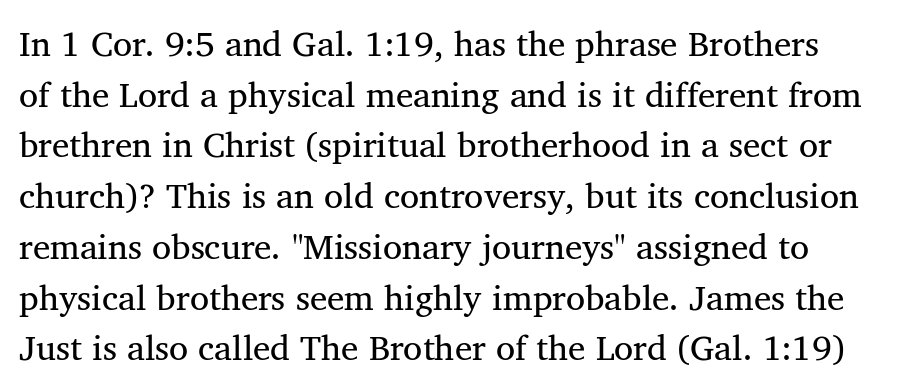
{"serif": "yes", "bold": "no", "weight": "regular", "width": "normal", "stroke_contrast": "medium", "x_height": "medium", "monospaced": "no", "underline": "no", "line_spacing": "normal", "line_spacing_ratio": 1.45, "letter_spacing": "normal", "letter_spacing_em": 0.0, "glyph_px": 35}
